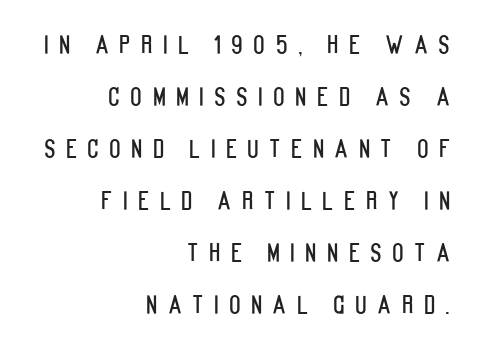
The image shows 24 px text type, upright; set right-aligned, loose line spacing (2.17x), unusually wide letter spacing (+0.43 em), not underlined.
